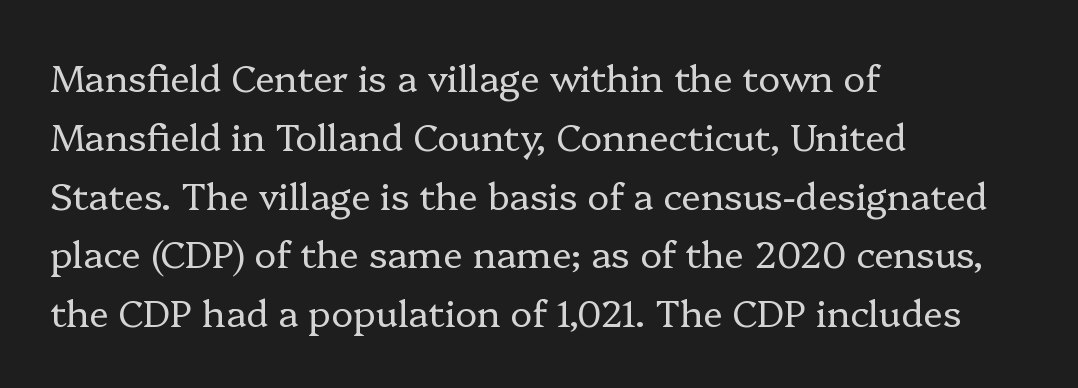
The image shows 37 px regular-weight serif type, upright; set left-aligned, normal line spacing (1.59x), normal letter spacing, not underlined; low stroke contrast and a medium x-height.
